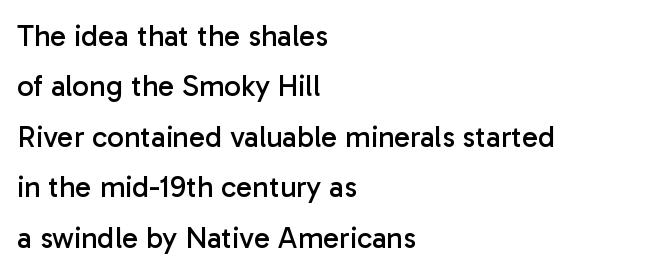
The image shows 30 px regular-weight sans-serif type, upright; set left-aligned, normal line spacing (1.68x), normal letter spacing, not underlined; low stroke contrast and a medium x-height.
